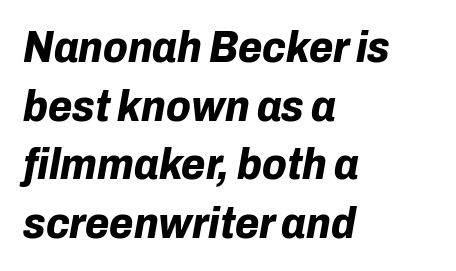
Every row of glyphs begins at an identical x-position on the left. Is this a fixed-width face? No — the glyphs have proportional, varying widths. Compared with typical paragraphs, the rows here are spaced about the same. Is the type slanted? Yes — the strokes lean at a clear angle.
